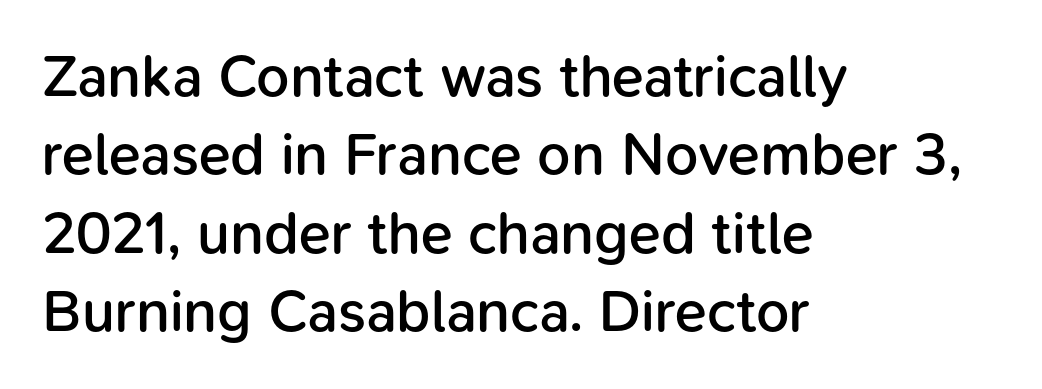
The image shows 59 px semibold sans-serif type, upright; set left-aligned, normal line spacing (1.33x), normal letter spacing, not underlined; low stroke contrast and a medium x-height.
